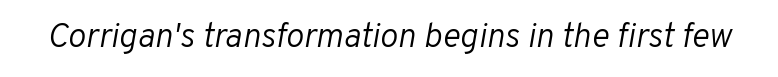
{"italic": "yes", "lean": "right", "slant_degrees": 10, "bold": "no", "weight": "light", "width": "normal", "stroke_contrast": "low", "x_height": "medium", "monospaced": "no", "underline": "no", "letter_spacing": "normal", "letter_spacing_em": 0.0, "glyph_px": 34}
